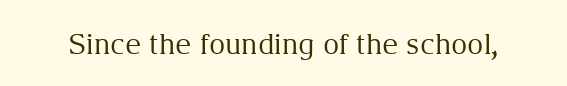
Q: Is the text bold? A: No.
Q: Is the text italic (slanted)? A: No, it is upright.
Q: Is the typeface a serif or a sans-serif typeface? A: Serif.
Q: Is the text underlined? A: No.
Q: Is the spacing between letters normal or unusually wide? A: Normal.
Q: Width (condensed, normal, or wide)? A: Normal.
Q: Stroke contrast? A: Medium.
Q: x-height? A: Medium.
Q: Monospaced? A: No.
